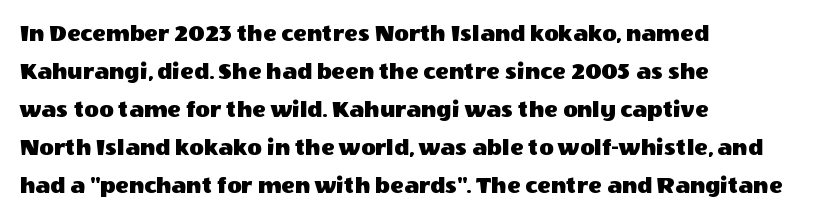
{"italic": "no", "underline": "no", "align": "left", "line_spacing": "normal", "line_spacing_ratio": 1.52, "letter_spacing": "normal", "letter_spacing_em": 0.0, "glyph_px": 25}
